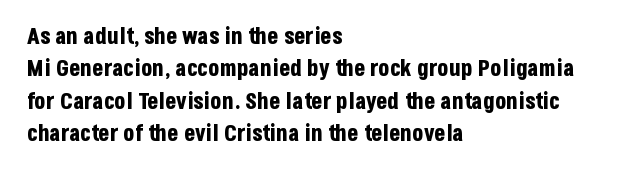
The image shows 23 px bold type, upright; set left-aligned, normal line spacing (1.41x), normal letter spacing, not underlined.
